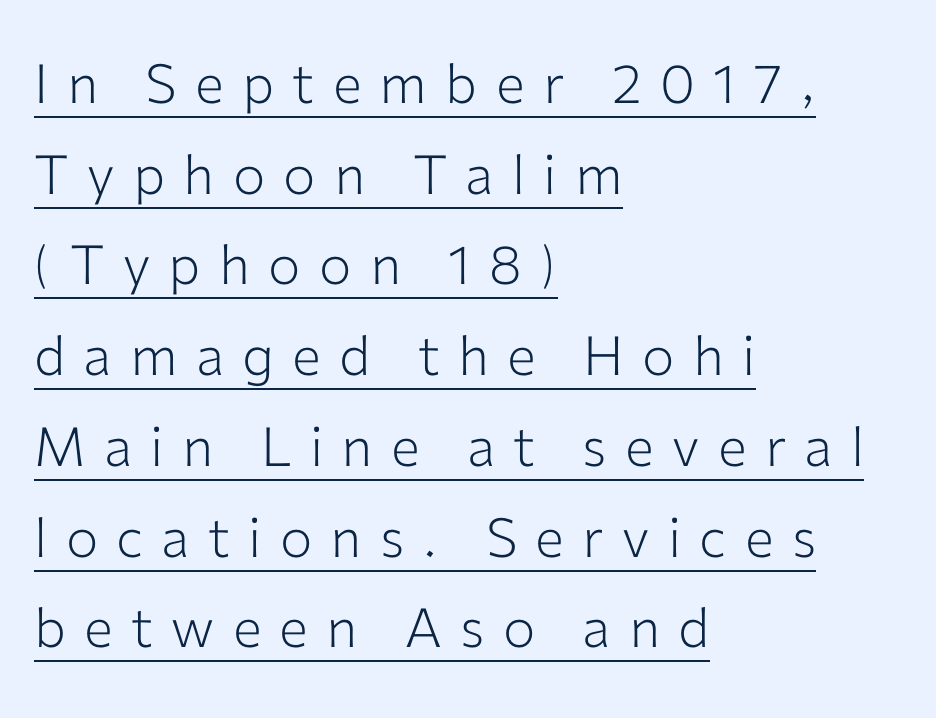
The typesetter chose a ragged-right arrangement here. Quick note: underline on. Stroke thickness stays within the range of a standard reading face or lighter. Think of a printed novel: that variable character pitch is what you see here.
